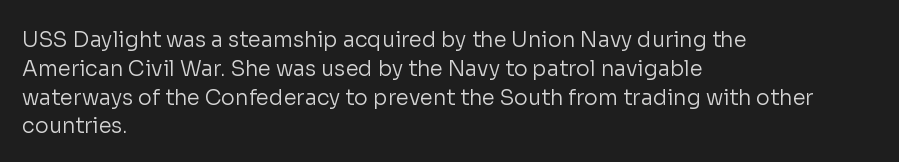
Q: Is the text bold? A: No.
Q: Is the text italic (slanted)? A: No, it is upright.
Q: Is the text underlined? A: No.
Q: How is the paragraph aligned? A: Left-aligned.
Q: Is the spacing between letters normal or unusually wide? A: Normal.
Q: Is the spacing between lines tight, normal or loose? A: Normal.
